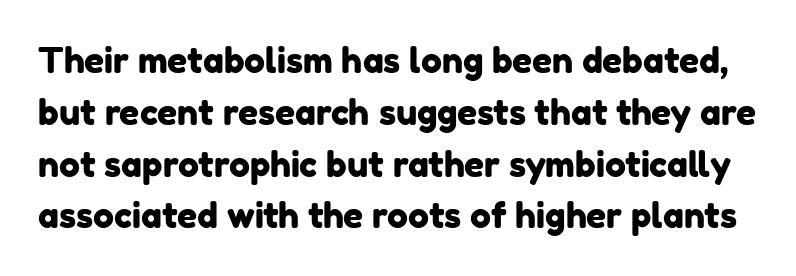
Q: Is the typeface a serif or a sans-serif typeface? A: Sans-serif.
Q: Is the text underlined? A: No.
Q: Is the spacing between letters normal or unusually wide? A: Normal.
Q: Is the spacing between lines tight, normal or loose? A: Normal.
Q: Width (condensed, normal, or wide)? A: Normal.
Q: Stroke contrast? A: Low.
Q: x-height? A: Medium.
Q: Monospaced? A: No.
